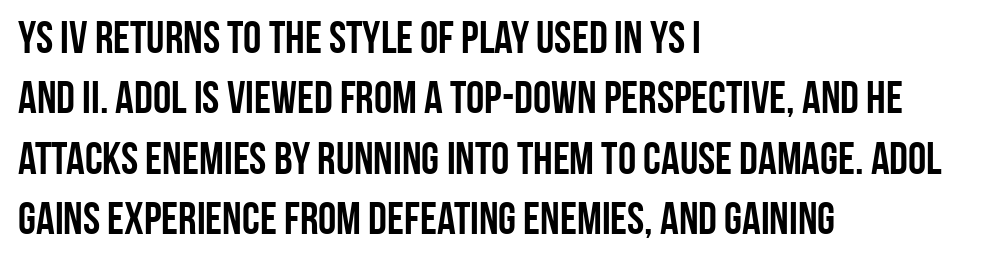
The image shows 46 px semibold, condensed sans-serif type, upright; set left-aligned, normal line spacing (1.31x), normal letter spacing, not underlined; low stroke contrast and a large x-height.
